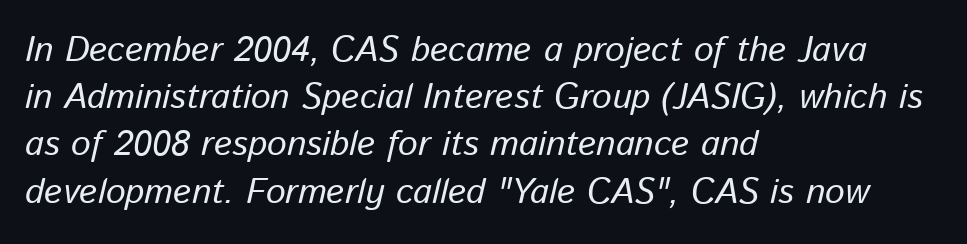
Q: Is the text bold? A: No.
Q: Is the text italic (slanted)? A: Yes, it leans right by about 13 degrees.
Q: Is the text underlined? A: No.
Q: How is the paragraph aligned? A: Left-aligned.
Q: Is the spacing between letters normal or unusually wide? A: Normal.
Q: Is the spacing between lines tight, normal or loose? A: Normal.
Q: Width (condensed, normal, or wide)? A: Normal.
Q: Stroke contrast? A: Low.
Q: x-height? A: Medium.
Q: Monospaced? A: No.
